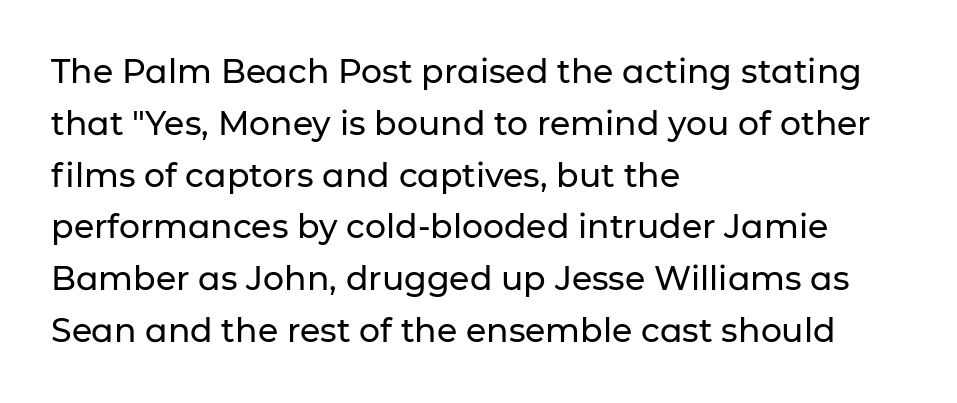
{"serif": "no", "italic": "no", "width": "normal", "stroke_contrast": "low", "x_height": "medium", "monospaced": "no", "underline": "no", "align": "left", "line_spacing": "normal", "line_spacing_ratio": 1.57, "letter_spacing": "normal", "letter_spacing_em": 0.0, "glyph_px": 33}
